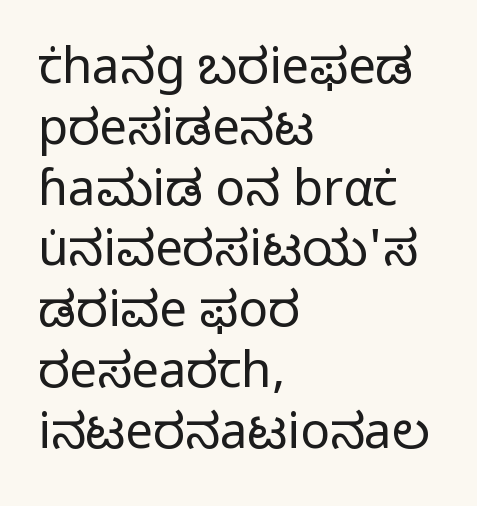
Character widths vary here, with narrow letters taking less room than wide ones. The type family on display is of the sans-serif kind. Each stroke keeps to a modest, everyday thickness or less. Visually the block forms a straight wall on the left and a jagged coastline on the right.
